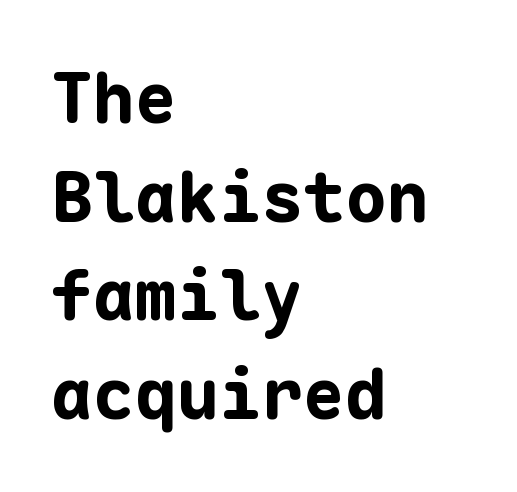
The image shows 70 px bold sans-serif type, upright, monospaced; set left-aligned, normal line spacing (1.41x), normal letter spacing, not underlined; low stroke contrast and a medium x-height.
